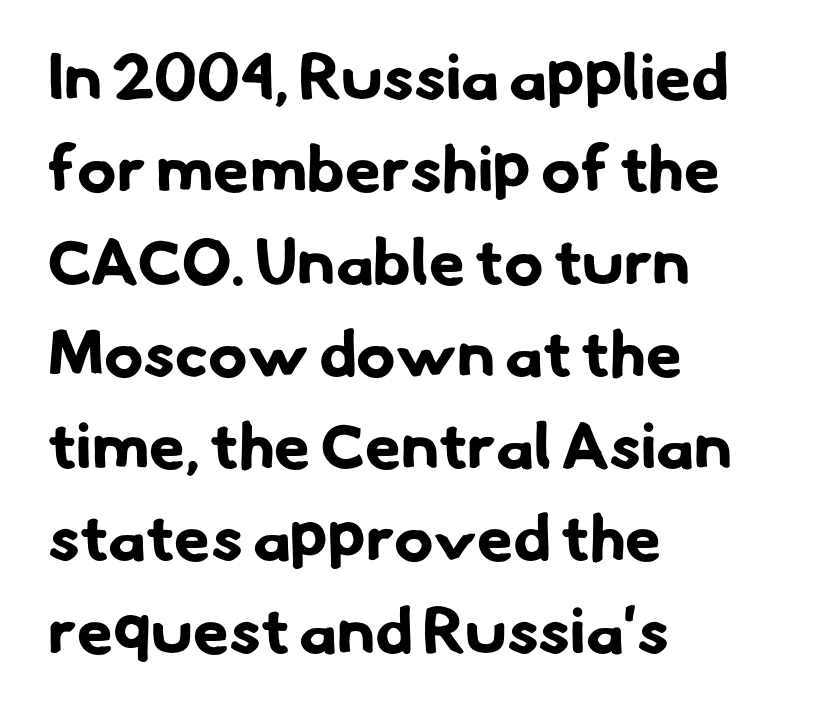
Underline: absent. The rendering uses a bold face; every stroke is thick and dark. Words appear dense and cohesive because spacing is normal. Line beginnings align vertically; line endings do not. Stroke terminals: plain, sans-serif.
